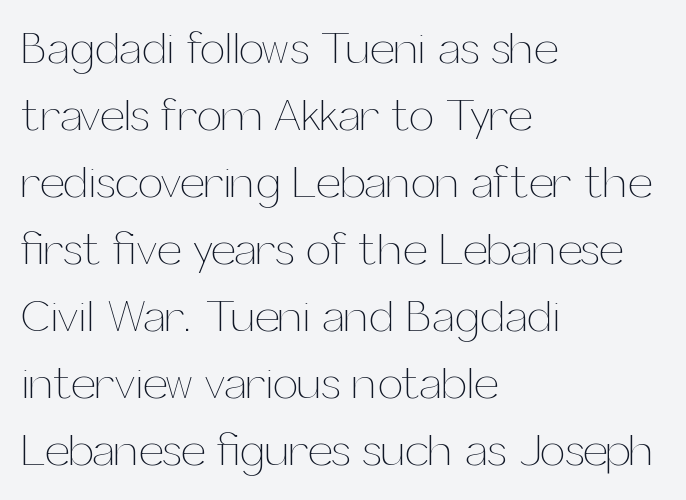
{"italic": "no", "bold": "no", "weight": "thin", "width": "normal", "stroke_contrast": "medium", "x_height": "medium", "monospaced": "no", "underline": "no", "align": "left", "line_spacing": "normal", "line_spacing_ratio": 1.49, "letter_spacing": "normal", "letter_spacing_em": 0.0, "glyph_px": 45}
